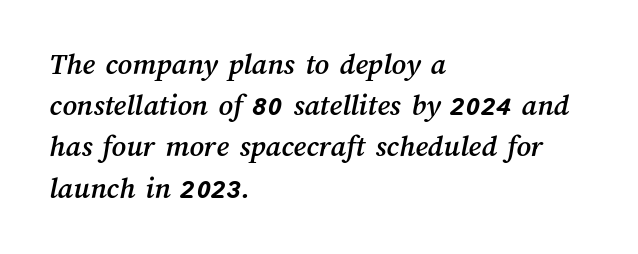
Each letter keeps its own natural width here, so spacing adapts to shape. Between one letter and the next there's only the usual sliver of space. The space between consecutive lines is moderate. Notice how the passage keeps a crisp vertical edge on the left only. No word sits above an underline.
